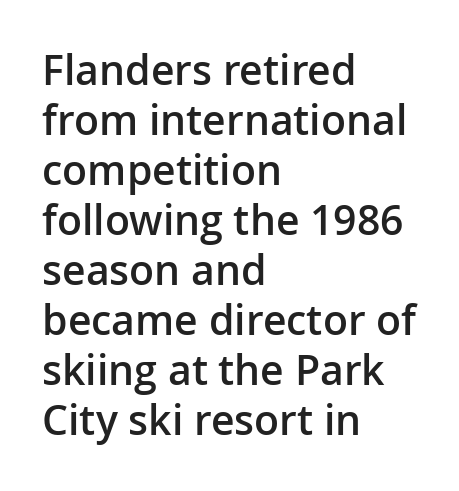
Moderately thickened strokes mark this as semibold type. Nothing sits at the stroke ends, so this counts as sans-serif. A typesetter would mark this as roman, not italic. The passage shown has conventional tracking throughout. Unmarked baselines from the first word to the last.
